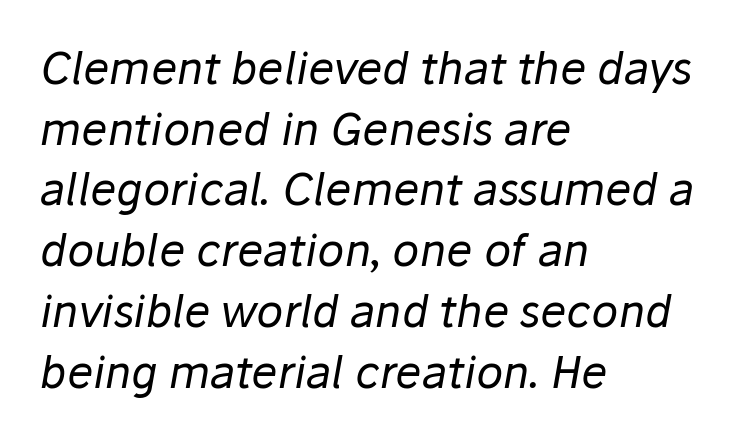
Descender tails drop into unmarked territory. Characters are canted at an angle relative to the baseline's perpendicular. The rendering uses natural spacing where letterforms have individual widths. A quiet, ordinary-to-light weight characterises the typeface. The passage shown stacks its lines at a standard gap. Teacher's note: observe the even left margin — that is flush-left alignment.
